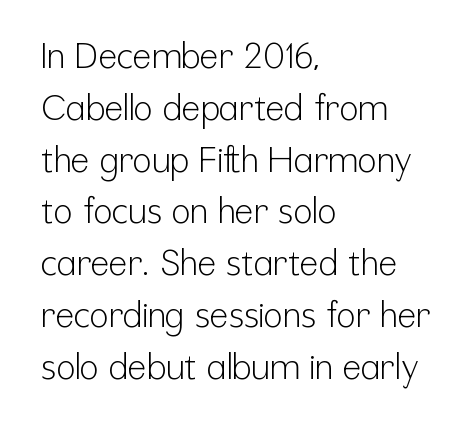
The line-height multiplier appears to be the usual default. The characters are drawn with everyday or finer stroke widths. A typesetter would mark this as roman, not italic. The type is set solid horizontally, with unmodified tracking.
